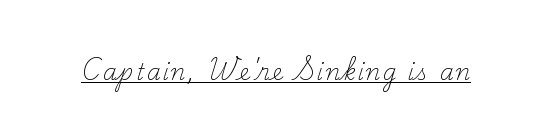
The image shows 22 px text type; set underlined.
